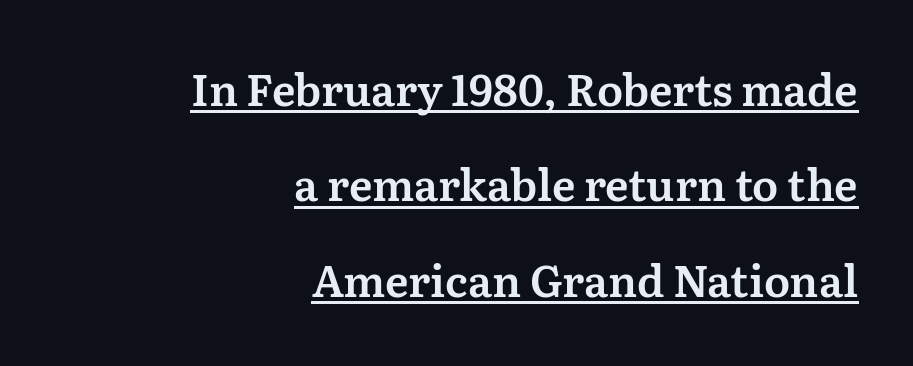
Q: Is the text italic (slanted)? A: No, it is upright.
Q: Is the typeface a serif or a sans-serif typeface? A: Serif.
Q: Is the text underlined? A: Yes.
Q: How is the paragraph aligned? A: Right-aligned.
Q: Is the spacing between letters normal or unusually wide? A: Normal.
Q: Is the spacing between lines tight, normal or loose? A: Loose.
Q: Width (condensed, normal, or wide)? A: Normal.
Q: Stroke contrast? A: Medium.
Q: x-height? A: Medium.
Q: Monospaced? A: No.
